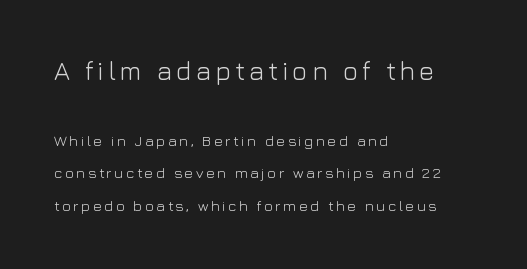
{"italic": "no", "bold": "no", "underline": "no", "align": "left", "line_spacing": "loose", "line_spacing_ratio": 2.16, "larger_block": "first", "size_ratio": 1.73, "glyph_px": 26}
